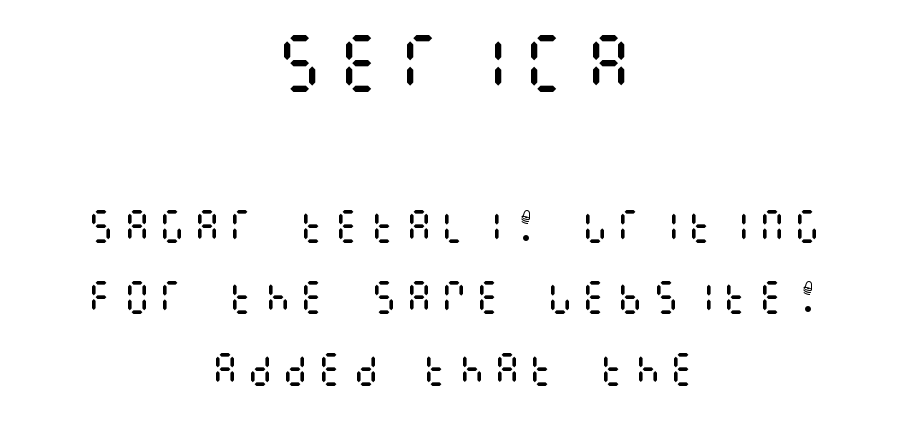
Stems here are at most as thick as an everyday book face. You get the large type first, then a drop to smaller type. The lettering holds an erect, upright posture throughout. Caption: multi-line text, centered on the measure. The baseline area is clear.
